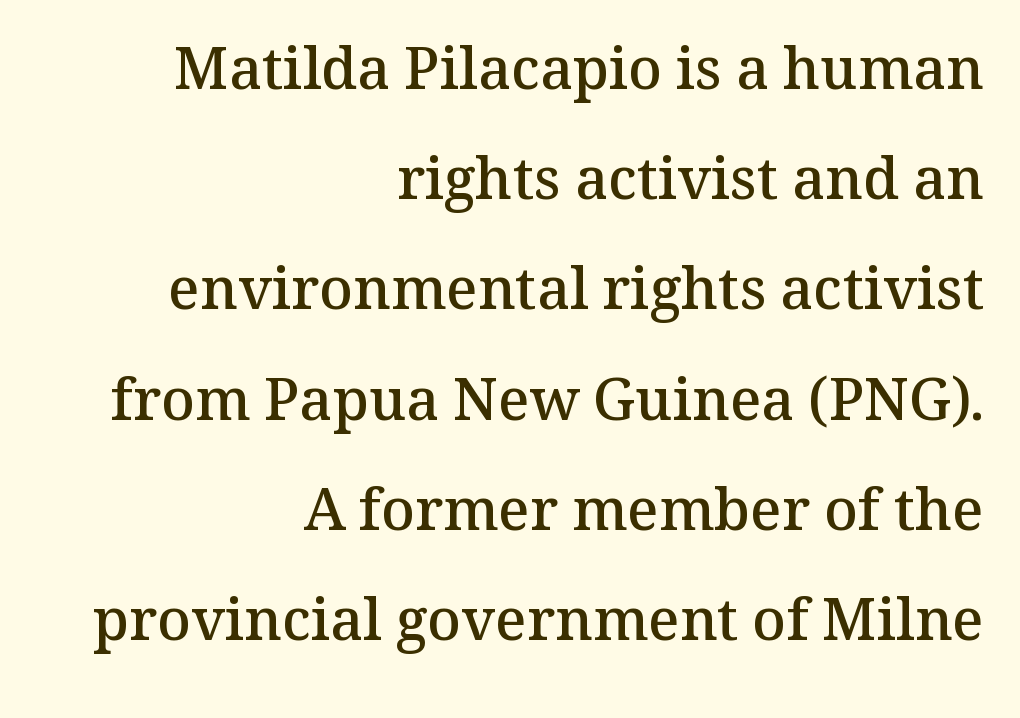
Q: Is the text bold? A: Semi-bold.
Q: Is the text italic (slanted)? A: No, it is upright.
Q: Is the typeface a serif or a sans-serif typeface? A: Serif.
Q: Is the text underlined? A: No.
Q: How is the paragraph aligned? A: Right-aligned.
Q: Is the spacing between letters normal or unusually wide? A: Normal.
Q: Is the spacing between lines tight, normal or loose? A: Loose.
Q: Width (condensed, normal, or wide)? A: Normal.
Q: Stroke contrast? A: Medium.
Q: x-height? A: Medium.
Q: Monospaced? A: No.
